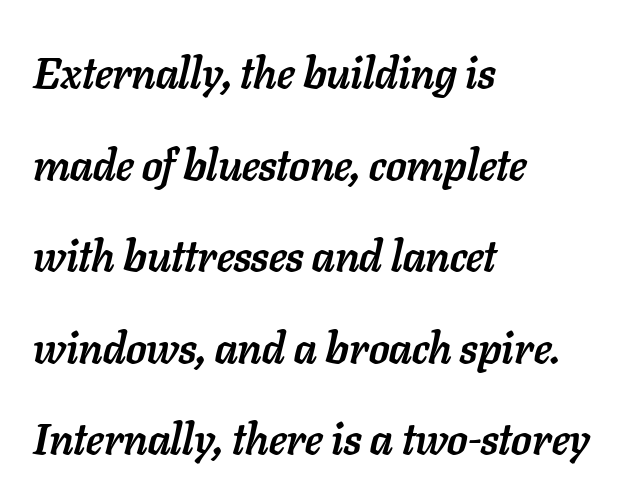
The image shows 44 px semibold type, italic (leaning right); set left-aligned, loose line spacing (2.08x), normal letter spacing, not underlined; low stroke contrast and a medium x-height.
